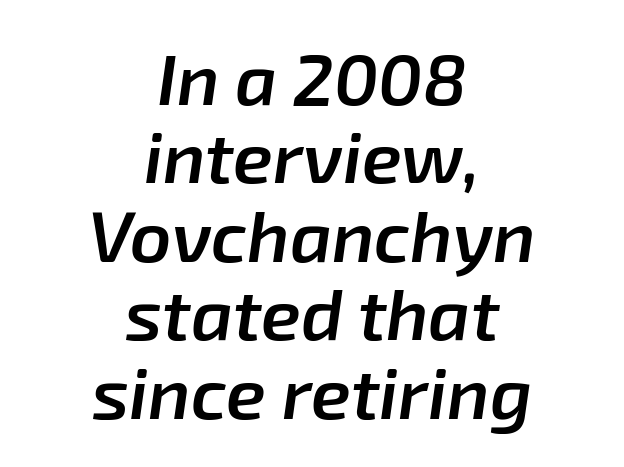
The image shows 72 px semibold type, italic (leaning right); set centered, tight line spacing (1.09x), normal letter spacing, not underlined; low stroke contrast and a medium x-height.
